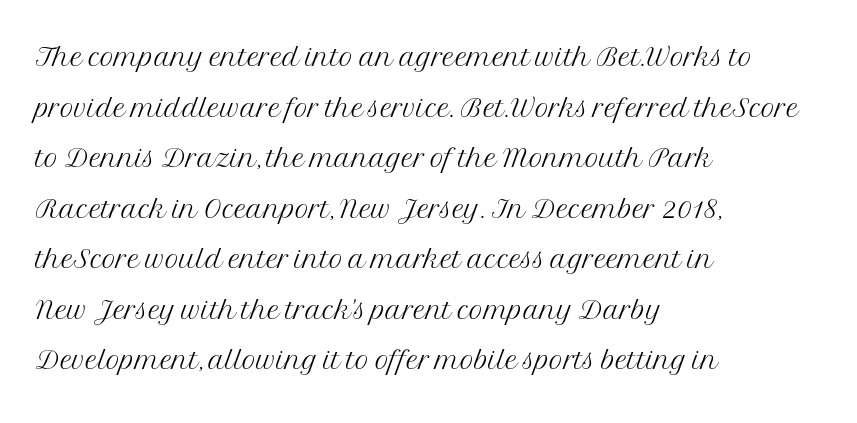
The image shows 38 px light serif type; set left-aligned, normal line spacing (1.33x), normal letter spacing, not underlined; medium stroke contrast and a medium x-height.
